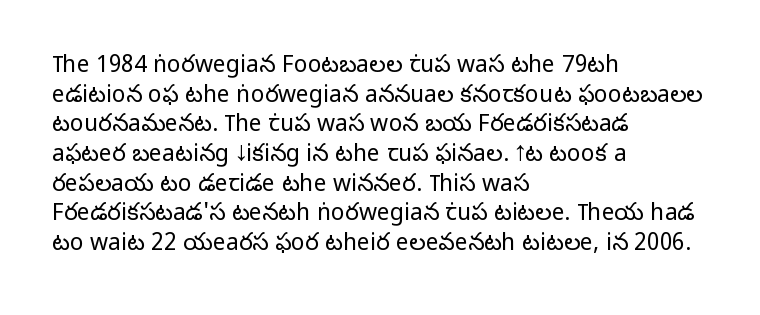
The image shows 23 px text type, upright; set left-aligned, normal line spacing (1.29x), normal letter spacing, not underlined.
